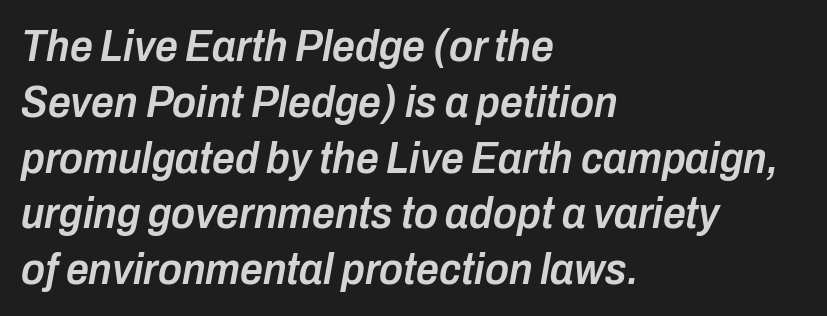
{"italic": "yes", "lean": "right", "slant_degrees": 10, "bold": "semi", "weight": "semibold", "width": "condensed", "stroke_contrast": "low", "x_height": "medium", "monospaced": "no", "underline": "no", "align": "left", "line_spacing_ratio": 1.24, "letter_spacing": "normal", "letter_spacing_em": 0.0, "glyph_px": 45}
